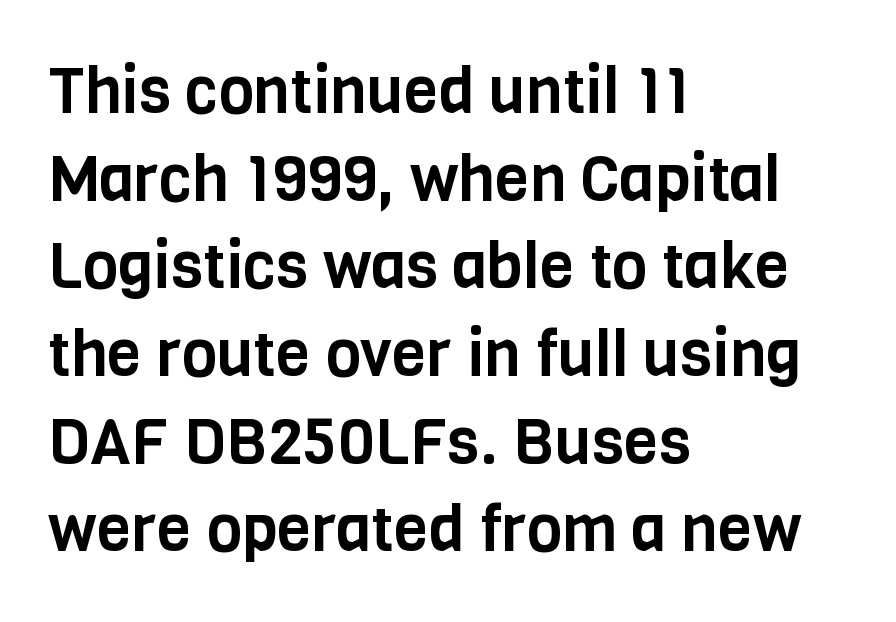
Q: Is the text italic (slanted)? A: No, it is upright.
Q: Is the typeface a serif or a sans-serif typeface? A: Sans-serif.
Q: Is the text underlined? A: No.
Q: How is the paragraph aligned? A: Left-aligned.
Q: Is the spacing between letters normal or unusually wide? A: Normal.
Q: Is the spacing between lines tight, normal or loose? A: Normal.
Q: Width (condensed, normal, or wide)? A: Condensed.
Q: Stroke contrast? A: Low.
Q: x-height? A: Large.
Q: Monospaced? A: No.
